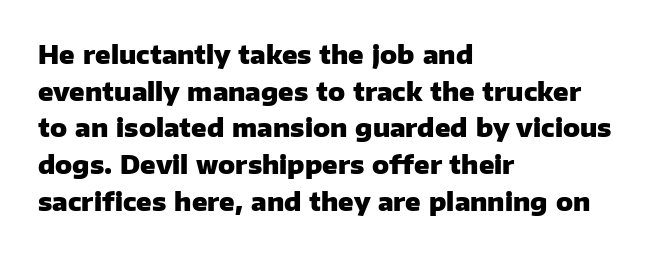
Q: Is the text bold? A: Yes.
Q: Is the text italic (slanted)? A: No, it is upright.
Q: Is the text underlined? A: No.
Q: How is the paragraph aligned? A: Left-aligned.
Q: Is the spacing between letters normal or unusually wide? A: Normal.
Q: Is the spacing between lines tight, normal or loose? A: Normal.
